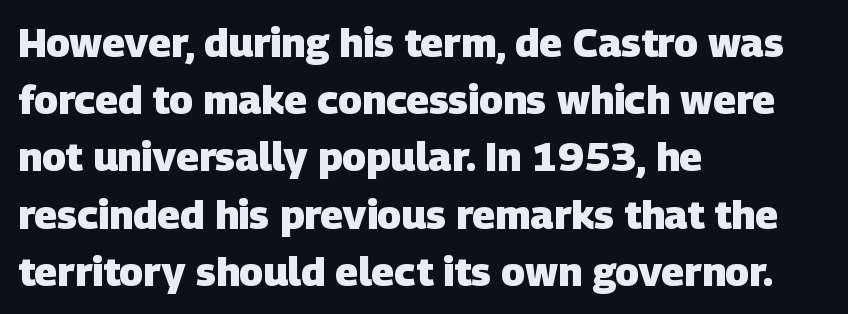
The image shows 40 px heavy sans-serif type; set left-aligned, normal line spacing (1.43x), normal letter spacing, not underlined; low stroke contrast and a large x-height.
